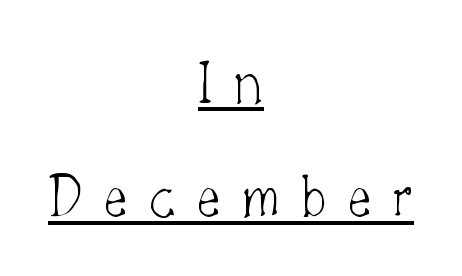
The image shows 63 px thin serif type, upright; set centered, line spacing 1.81x, unusually wide letter spacing (+0.34 em), underlined; low stroke contrast and a small x-height.
